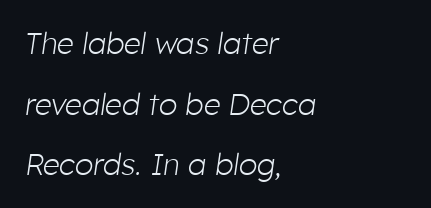
Q: Is the text bold? A: No.
Q: Is the text italic (slanted)? A: Yes, it leans right by about 8 degrees.
Q: Is the text underlined? A: No.
Q: How is the paragraph aligned? A: Left-aligned.
Q: Is the spacing between letters normal or unusually wide? A: Normal.
Q: Is the spacing between lines tight, normal or loose? A: Loose.
Q: Width (condensed, normal, or wide)? A: Normal.
Q: Stroke contrast? A: Low.
Q: x-height? A: Medium.
Q: Monospaced? A: No.
